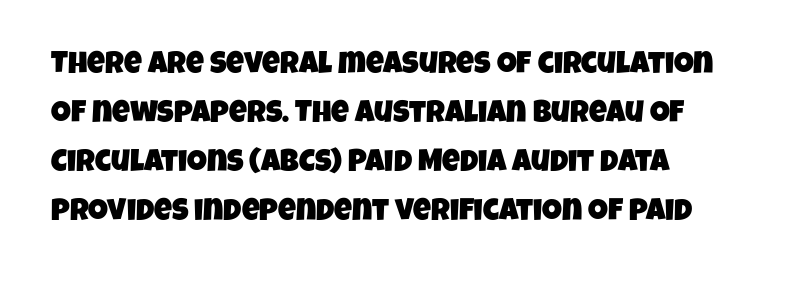
Q: Is the typeface a serif or a sans-serif typeface? A: Sans-serif.
Q: Is the text underlined? A: No.
Q: How is the paragraph aligned? A: Left-aligned.
Q: Is the spacing between letters normal or unusually wide? A: Normal.
Q: Is the spacing between lines tight, normal or loose? A: Normal.
Q: Width (condensed, normal, or wide)? A: Condensed.
Q: Stroke contrast? A: Low.
Q: x-height? A: Large.
Q: Monospaced? A: No.
